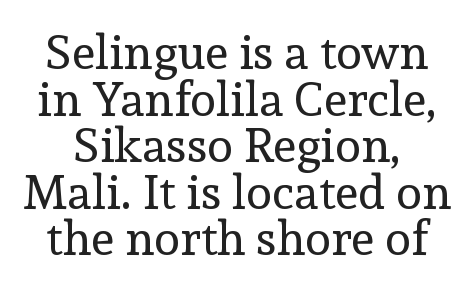
Q: Is the text bold? A: No.
Q: Is the text italic (slanted)? A: No, it is upright.
Q: Is the typeface a serif or a sans-serif typeface? A: Serif.
Q: Is the text underlined? A: No.
Q: Is the spacing between letters normal or unusually wide? A: Normal.
Q: Is the spacing between lines tight, normal or loose? A: Tight.
Q: Width (condensed, normal, or wide)? A: Normal.
Q: x-height? A: Medium.
Q: Monospaced? A: No.
